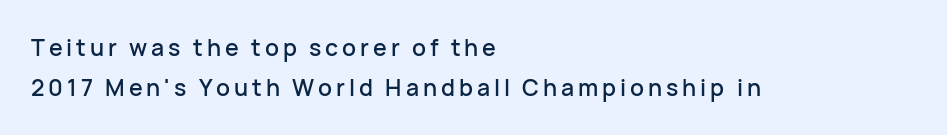
The image shows 23 px text type, upright; set left-aligned, line spacing 1.74x, not underlined.
